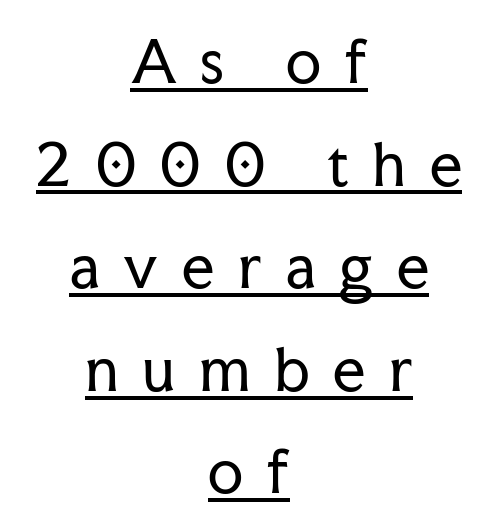
The image shows 57 px regular-weight serif type, upright; set centered, line spacing 1.8x, unusually wide letter spacing (+0.42 em), underlined; low stroke contrast and a medium x-height.
